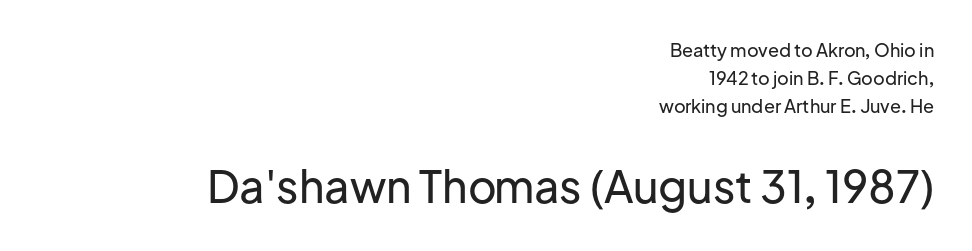
The image shows 44 px sans-serif type, upright; set right-aligned, normal line spacing (1.55x), normal letter spacing, not underlined; the second (bottom) block is 2.44x larger; low stroke contrast and a medium x-height.
